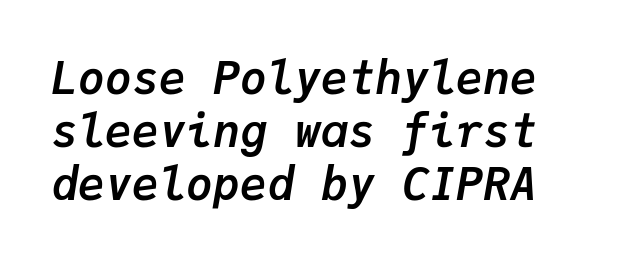
Would a proofreader flag this as italicized? Yes. Every character here occupies the same horizontal width, giving the sample a typewriter-like rhythm. The gaps between neighbouring characters are ordinary and unremarkable. Typographic density is high because the face is bold. Descenders hang freely into open space.
